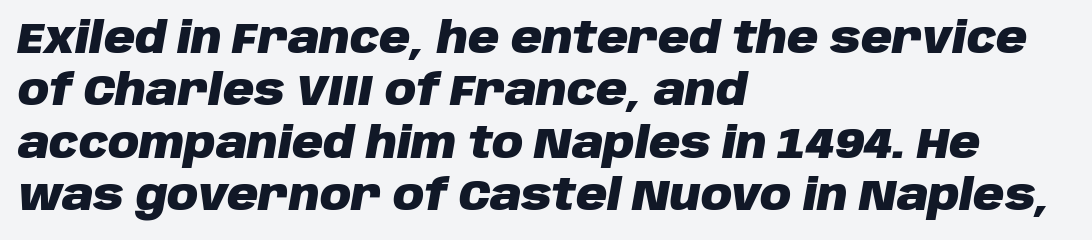
An italicized treatment has been applied to the whole sample. Here the designer chose a conventional face with non-uniform glyph widths. Is the letter spacing exaggerated? No — it looks like the ordinary default. The area under the type is left untouched. The text block is weighted toward the left margin, trailing off unevenly rightward. The strokes are fattened all the way to bold.
